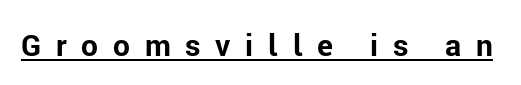
Q: Is the text bold? A: Yes.
Q: Is the text italic (slanted)? A: No, it is upright.
Q: Is the typeface a serif or a sans-serif typeface? A: Sans-serif.
Q: Is the text underlined? A: Yes.
Q: Is the spacing between letters normal or unusually wide? A: Unusually wide.
Q: Width (condensed, normal, or wide)? A: Normal.
Q: Stroke contrast? A: Low.
Q: x-height? A: Medium.
Q: Monospaced? A: No.
